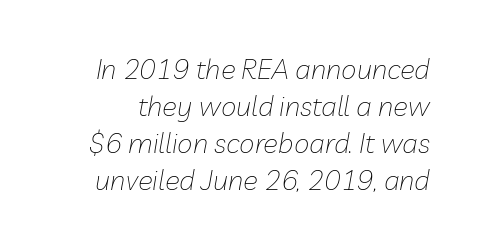
{"italic": "yes", "lean": "right", "slant_degrees": 10, "bold": "no", "weight": "thin", "width": "normal", "stroke_contrast": "low", "x_height": "medium", "monospaced": "no", "underline": "no", "line_spacing": "normal", "line_spacing_ratio": 1.32, "letter_spacing": "normal", "letter_spacing_em": 0.0, "glyph_px": 28}
